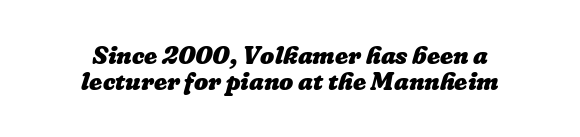
A full-strength bold gives these letters their thick strokes. The typesetter chose a symmetrical, centered arrangement here. Descenders hang freely into open space. The gaps between neighbouring characters are ordinary and unremarkable.
